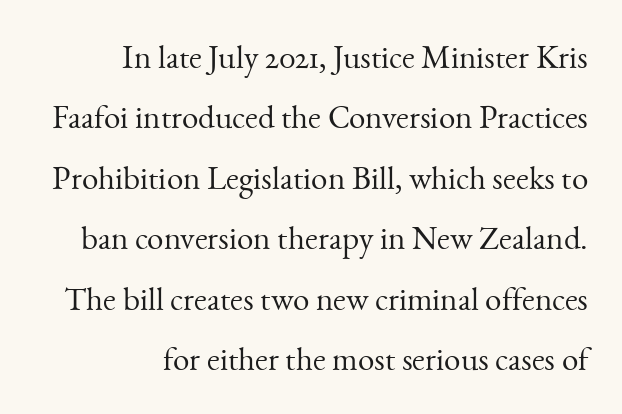
{"serif": "yes", "italic": "no", "bold": "no", "weight": "light", "width": "normal", "stroke_contrast": "medium", "x_height": "small", "monospaced": "no", "underline": "no", "align": "right", "line_spacing_ratio": 1.83, "letter_spacing": "normal", "letter_spacing_em": 0.0, "glyph_px": 33}
